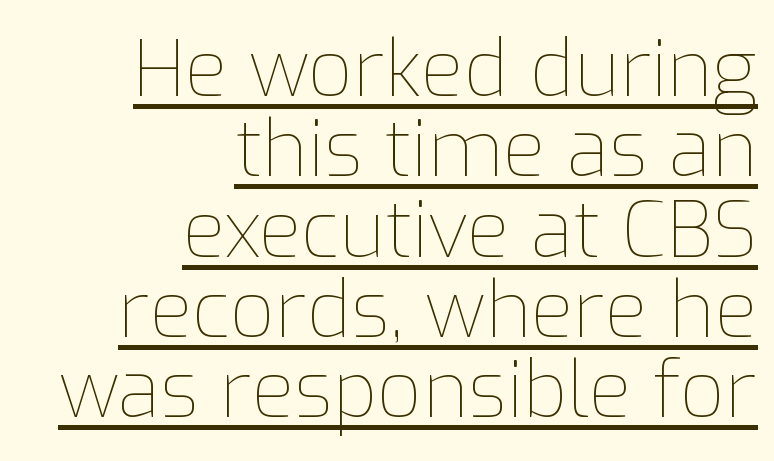
{"italic": "no", "bold": "no", "weight": "thin", "width": "normal", "stroke_contrast": "low", "x_height": "medium", "monospaced": "no", "underline": "yes", "align": "right", "line_spacing": "tight", "line_spacing_ratio": 1.03, "letter_spacing": "normal", "letter_spacing_em": 0.0, "glyph_px": 78}
